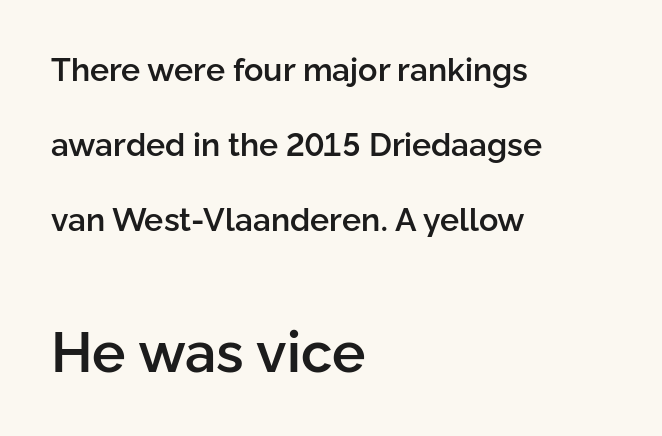
{"serif": "no", "italic": "no", "bold": "semi", "weight": "semibold", "width": "normal", "stroke_contrast": "low", "x_height": "medium", "monospaced": "no", "underline": "no", "align": "left", "line_spacing": "loose", "line_spacing_ratio": 2.34, "letter_spacing": "normal", "letter_spacing_em": 0.0, "larger_block": "second", "size_ratio": 1.75, "glyph_px": 56}
